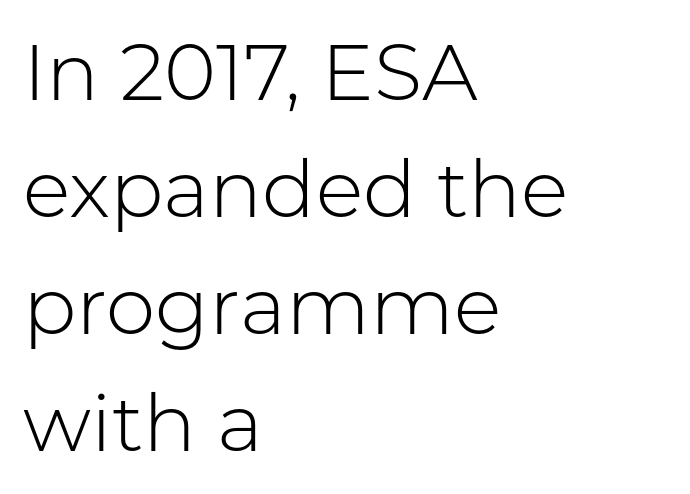
The typeface has the unassuming heft of standard copy or less. Think of a printed novel: that variable character pitch is what you see here. Vertical spacing — default. Look at the tracking — it's just the regular setting, nothing added. If you drew a ruler down the left edge, every line would touch it.
